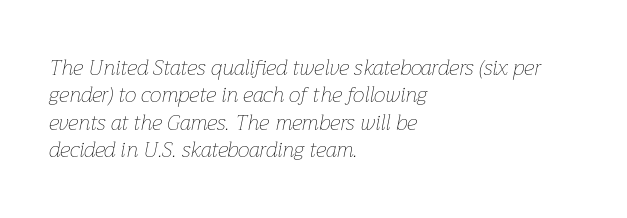
Q: Is the text bold? A: No.
Q: Is the text italic (slanted)? A: Yes, it leans right by about 12 degrees.
Q: Is the text underlined? A: No.
Q: How is the paragraph aligned? A: Left-aligned.
Q: Is the spacing between letters normal or unusually wide? A: Normal.
Q: Is the spacing between lines tight, normal or loose? A: Normal.
